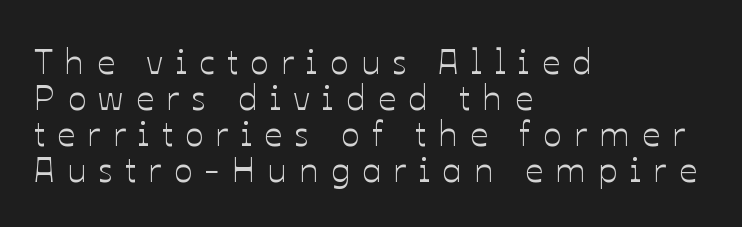
The image shows 35 px text type, upright; set left-aligned, tight line spacing (1.03x), unusually wide letter spacing (+0.35 em), not underlined; low stroke contrast and a medium x-height.
